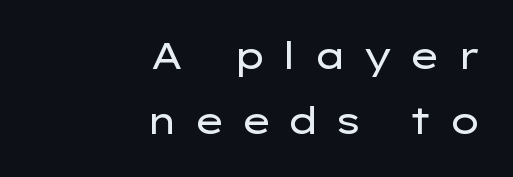
{"serif": "no", "italic": "no", "bold": "no", "weight": "regular", "width": "wide", "stroke_contrast": "low", "x_height": "medium", "monospaced": "no", "underline": "no", "align": "right", "line_spacing_ratio": 1.77, "letter_spacing": "wide", "letter_spacing_em": 0.43, "glyph_px": 37}
